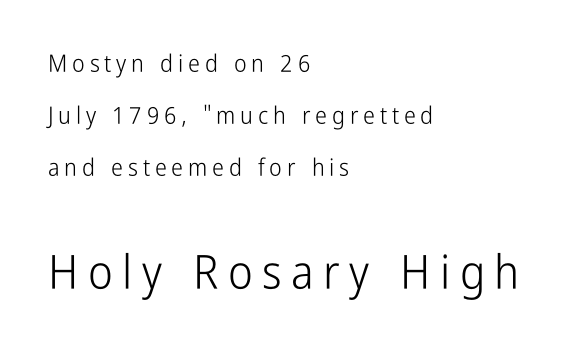
{"serif": "no", "italic": "no", "bold": "no", "weight": "light", "width": "condensed", "stroke_contrast": "low", "x_height": "medium", "monospaced": "no", "underline": "no", "align": "left", "line_spacing": "loose", "line_spacing_ratio": 2.17, "letter_spacing": "wide", "letter_spacing_em": 0.2, "larger_block": "second", "size_ratio": 1.96, "glyph_px": 47}
